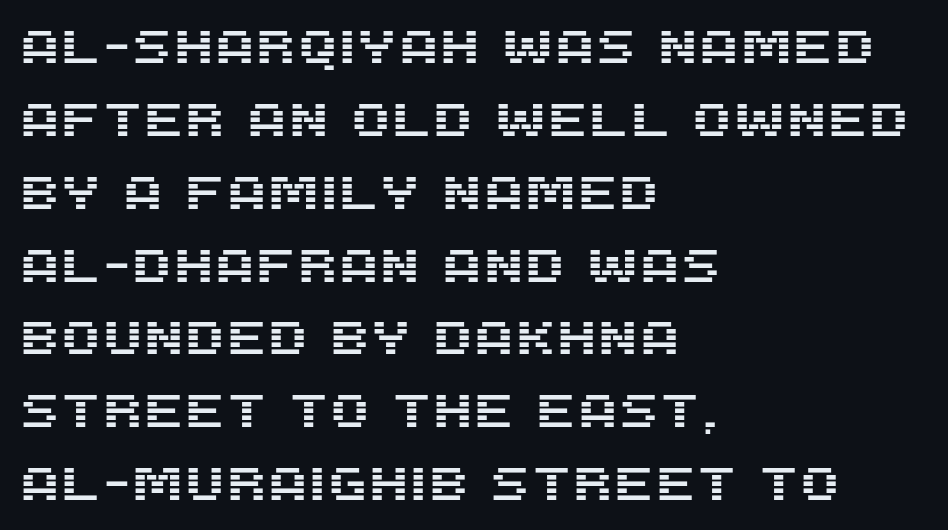
The image shows 47 px sans-serif type, upright; set left-aligned, normal line spacing (1.55x), normal letter spacing, not underlined; medium stroke contrast and a large x-height.
